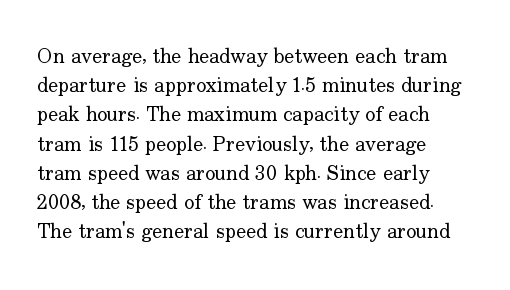
Q: Is the text bold? A: No.
Q: Is the text italic (slanted)? A: No, it is upright.
Q: Is the text underlined? A: No.
Q: How is the paragraph aligned? A: Left-aligned.
Q: Is the spacing between letters normal or unusually wide? A: Normal.
Q: Is the spacing between lines tight, normal or loose? A: Normal.
